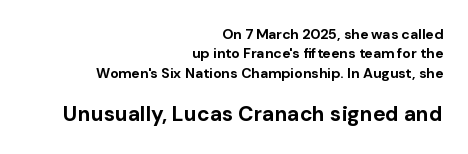
{"italic": "no", "bold": "yes", "underline": "no", "align": "right", "line_spacing": "normal", "line_spacing_ratio": 1.39, "letter_spacing": "normal", "letter_spacing_em": 0.0, "larger_block": "second", "size_ratio": 1.5, "glyph_px": 21}
